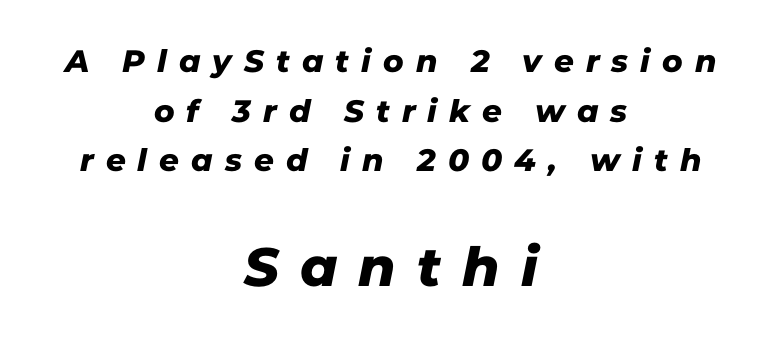
{"serif": "no", "width": "normal", "stroke_contrast": "low", "x_height": "medium", "monospaced": "no", "underline": "no", "align": "center", "line_spacing": "normal", "line_spacing_ratio": 1.6, "letter_spacing": "wide", "letter_spacing_em": 0.39, "larger_block": "second", "size_ratio": 1.74, "glyph_px": 54}
